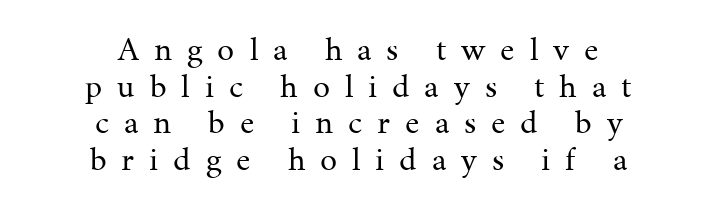
The image shows 34 px regular-weight serif type, upright; set centered, tight line spacing (1.08x), unusually wide letter spacing (+0.44 em), not underlined; medium stroke contrast and a medium x-height.
